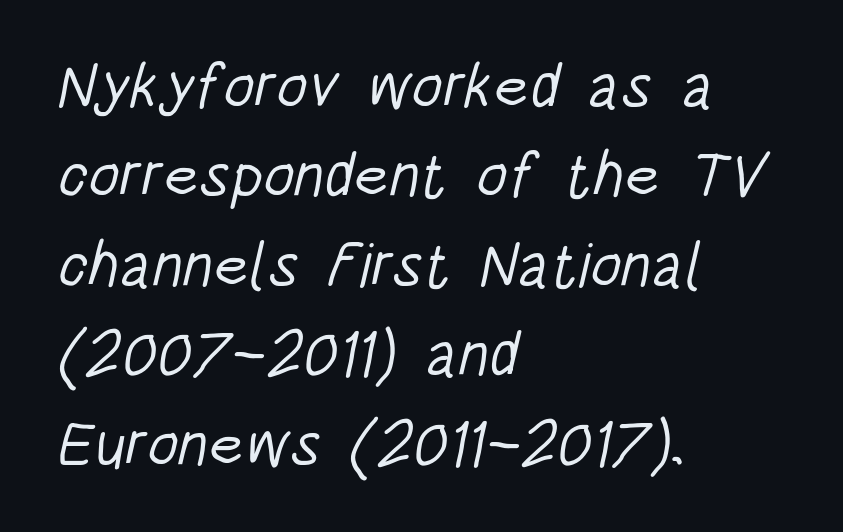
Q: Is the text bold? A: No.
Q: Is the typeface a serif or a sans-serif typeface? A: Sans-serif.
Q: Is the text underlined? A: No.
Q: How is the paragraph aligned? A: Left-aligned.
Q: Is the spacing between letters normal or unusually wide? A: Normal.
Q: Is the spacing between lines tight, normal or loose? A: Normal.
Q: Width (condensed, normal, or wide)? A: Condensed.
Q: Stroke contrast? A: Low.
Q: x-height? A: Large.
Q: Monospaced? A: No.
